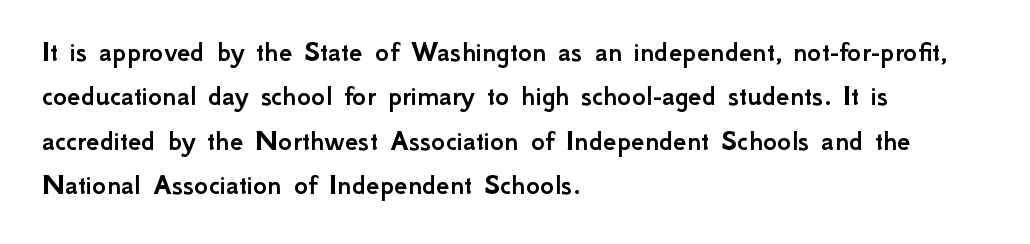
These lines are rendered in a variable-pitch font. One-word summary of the alignment: left. Any mark beneath the type? The region is blank. Rows of type keep a routine distance in the vertical direction. The line texture is even and compact thanks to regular tracking.
